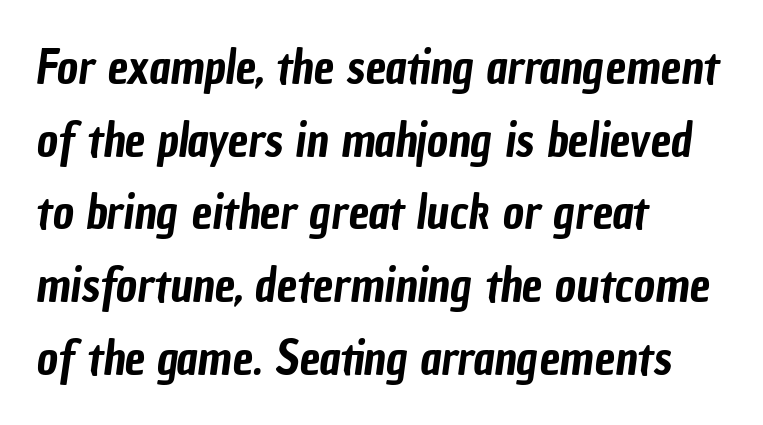
Q: Is the typeface a serif or a sans-serif typeface? A: Sans-serif.
Q: Is the text underlined? A: No.
Q: How is the paragraph aligned? A: Left-aligned.
Q: Is the spacing between letters normal or unusually wide? A: Normal.
Q: Is the spacing between lines tight, normal or loose? A: Normal.
Q: Width (condensed, normal, or wide)? A: Condensed.
Q: Stroke contrast? A: Low.
Q: x-height? A: Medium.
Q: Monospaced? A: No.
